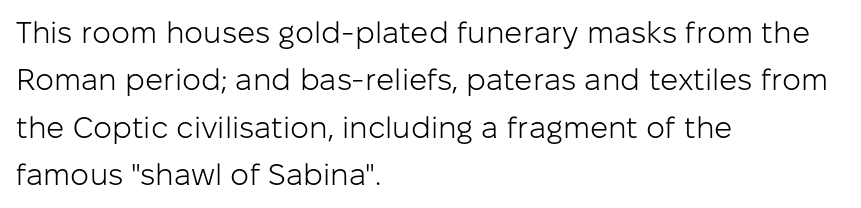
{"serif": "no", "italic": "no", "bold": "no", "weight": "light", "width": "normal", "stroke_contrast": "low", "x_height": "medium", "monospaced": "no", "underline": "no", "align": "left", "line_spacing": "normal", "line_spacing_ratio": 1.58, "letter_spacing": "normal", "letter_spacing_em": 0.0, "glyph_px": 30}
